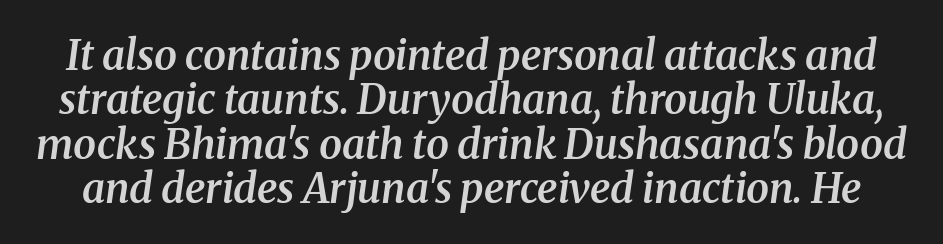
Q: Is the text bold? A: Semi-bold.
Q: Is the text italic (slanted)? A: Yes, it leans right by about 8 degrees.
Q: Is the typeface a serif or a sans-serif typeface? A: Serif.
Q: Is the text underlined? A: No.
Q: Is the spacing between letters normal or unusually wide? A: Normal.
Q: Is the spacing between lines tight, normal or loose? A: Tight.
Q: Width (condensed, normal, or wide)? A: Normal.
Q: Stroke contrast? A: Medium.
Q: x-height? A: Medium.
Q: Monospaced? A: No.
